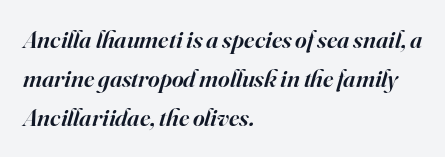
The image shows 25 px text type, italic (leaning right); set left-aligned, normal line spacing (1.57x), normal letter spacing, not underlined.
